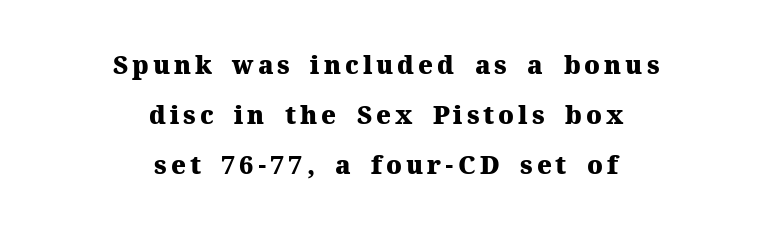
The image shows 25 px bold type, upright; set centered, loose line spacing (2.0x), not underlined.
